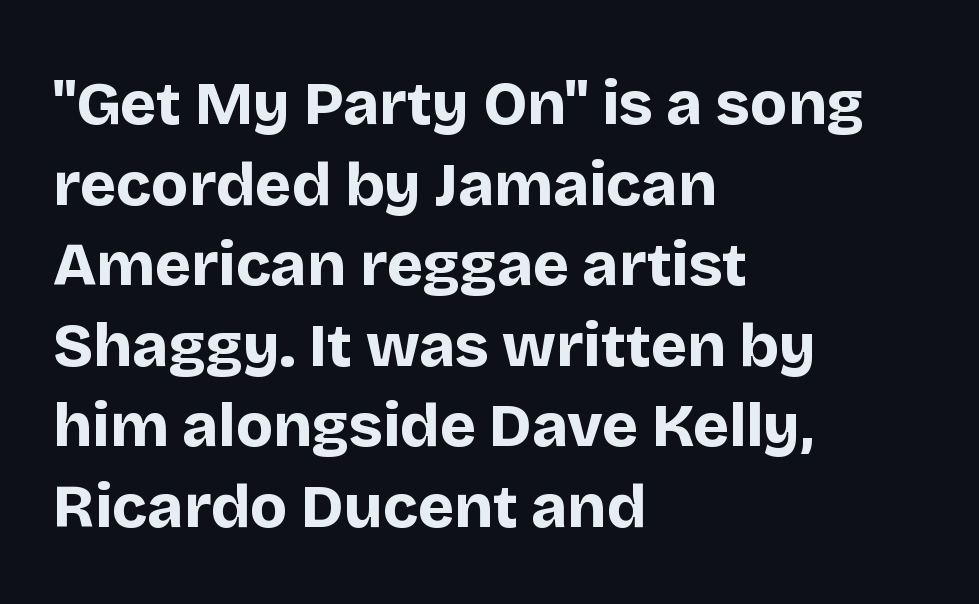
The image shows 61 px bold sans-serif type, upright; set left-aligned, normal line spacing (1.32x), normal letter spacing, not underlined; low stroke contrast and a large x-height.
